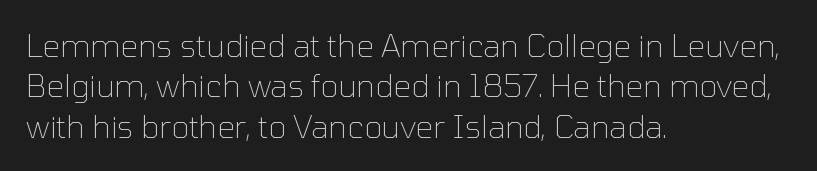
Q: Is the text bold? A: No.
Q: Is the text italic (slanted)? A: No, it is upright.
Q: Is the typeface a serif or a sans-serif typeface? A: Sans-serif.
Q: Is the text underlined? A: No.
Q: How is the paragraph aligned? A: Left-aligned.
Q: Is the spacing between letters normal or unusually wide? A: Normal.
Q: Is the spacing between lines tight, normal or loose? A: Normal.
Q: Width (condensed, normal, or wide)? A: Normal.
Q: Stroke contrast? A: Low.
Q: x-height? A: Medium.
Q: Monospaced? A: No.
